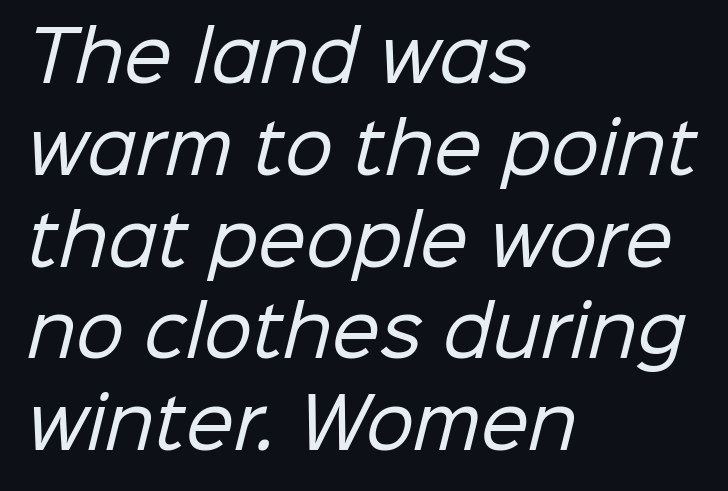
Q: Is the text bold? A: No.
Q: Is the typeface a serif or a sans-serif typeface? A: Sans-serif.
Q: Is the text underlined? A: No.
Q: How is the paragraph aligned? A: Left-aligned.
Q: Is the spacing between letters normal or unusually wide? A: Normal.
Q: Is the spacing between lines tight, normal or loose? A: Normal.
Q: Width (condensed, normal, or wide)? A: Normal.
Q: Stroke contrast? A: Low.
Q: x-height? A: Medium.
Q: Monospaced? A: No.
